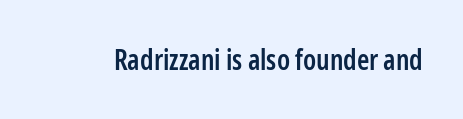
{"serif": "no", "italic": "no", "bold": "semi", "weight": "semibold", "width": "condensed", "stroke_contrast": "low", "x_height": "medium", "monospaced": "no", "underline": "no", "letter_spacing": "normal", "letter_spacing_em": 0.0, "glyph_px": 28}
